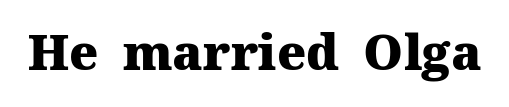
Q: Is the text bold? A: Yes.
Q: Is the text italic (slanted)? A: No, it is upright.
Q: Is the typeface a serif or a sans-serif typeface? A: Serif.
Q: Is the text underlined? A: No.
Q: Is the spacing between letters normal or unusually wide? A: Normal.
Q: Width (condensed, normal, or wide)? A: Normal.
Q: Stroke contrast? A: Medium.
Q: x-height? A: Medium.
Q: Monospaced? A: No.
